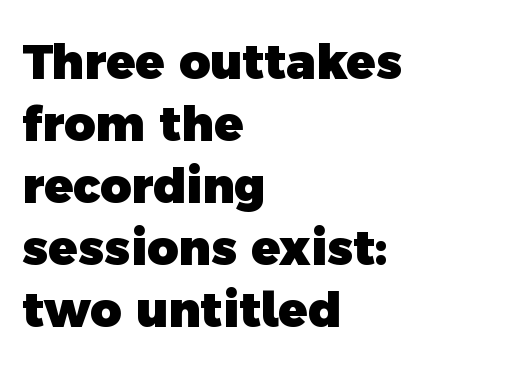
The block of text has a typical density, with ordinary space between rows. Observe the absence of serifs on each vertical stroke in this sample. Descenders hang freely into open space. No extra tracking has been applied to these lines. Chunky letters — that's bold for sure. These lines stack with their left ends in a neat column.
